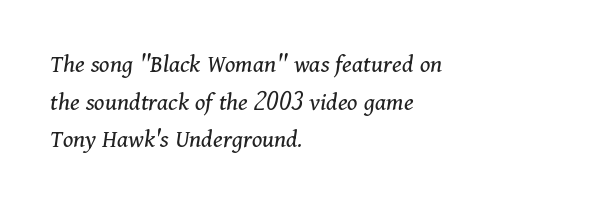
The image shows 26 px text type, italic (leaning right); set left-aligned, normal line spacing (1.45x), normal letter spacing, not underlined.
